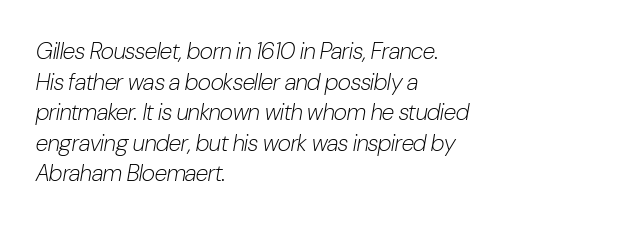
Q: Is the text bold? A: No.
Q: Is the text italic (slanted)? A: Yes, it leans right by about 10 degrees.
Q: Is the text underlined? A: No.
Q: How is the paragraph aligned? A: Left-aligned.
Q: Is the spacing between letters normal or unusually wide? A: Normal.
Q: Is the spacing between lines tight, normal or loose? A: Normal.
